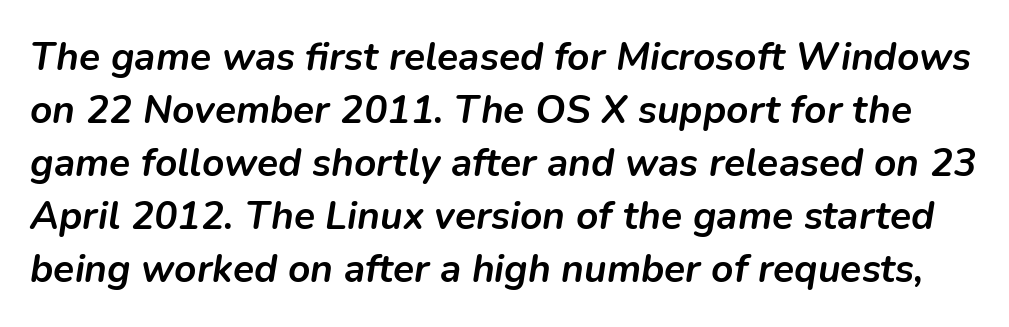
The passage shown stacks its lines at a standard gap. Emphasis-style slanted type is in use. The strokes are fattened all the way to bold. The passage shown is not underscored anywhere. No extra tracking has been applied to these lines.
